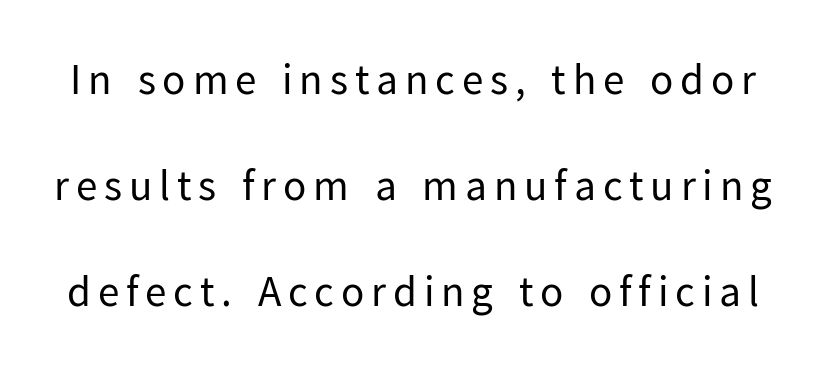
{"serif": "no", "italic": "no", "bold": "no", "weight": "regular", "width": "normal", "stroke_contrast": "low", "x_height": "medium", "monospaced": "no", "underline": "no", "line_spacing": "loose", "line_spacing_ratio": 2.47, "glyph_px": 43}
